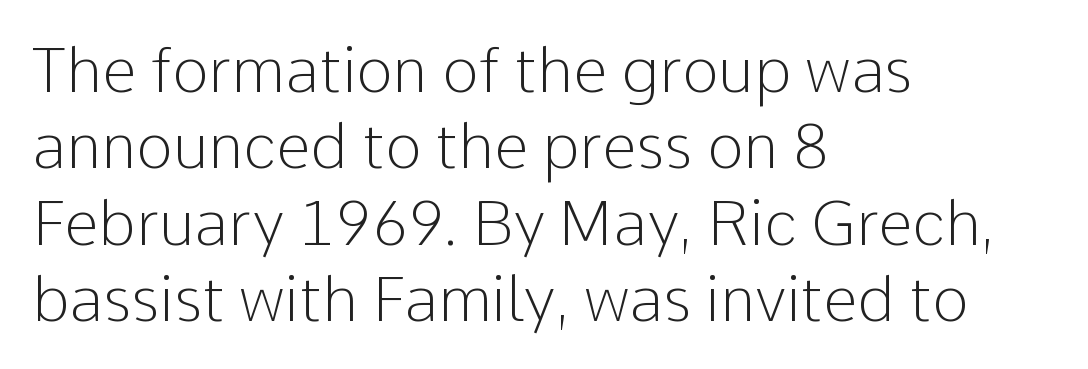
The image shows 62 px light sans-serif type, upright; set left-aligned, line spacing 1.23x, normal letter spacing, not underlined; low stroke contrast and a medium x-height.
